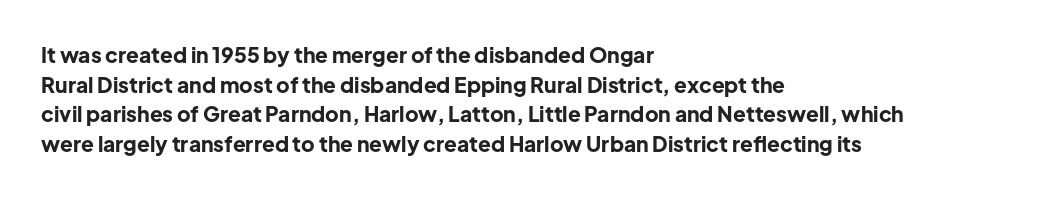
The vertical gap from one line to the next is medium. Beneath every word, the page is bare. Nothing unusual about the tracking: characters are spaced as the font intends. Its strokes are broad and dark, the hallmark of bold type. This sample uses an upright cut, with every glyph sitting square on the baseline. If you drew a ruler down the left edge, every line would touch it.
